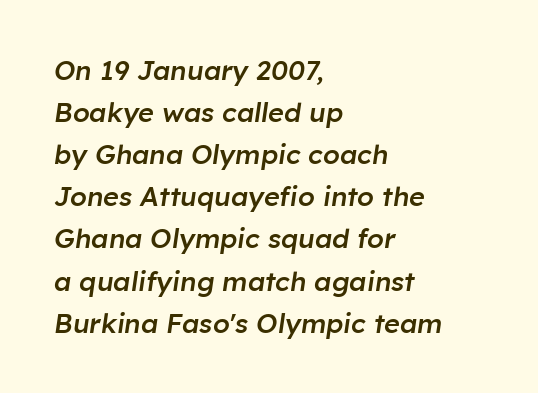
{"italic": "yes", "lean": "right", "slant_degrees": 8, "bold": "semi", "underline": "no", "align": "left", "line_spacing": "normal", "line_spacing_ratio": 1.56, "letter_spacing": "normal", "letter_spacing_em": 0.0, "glyph_px": 27}
